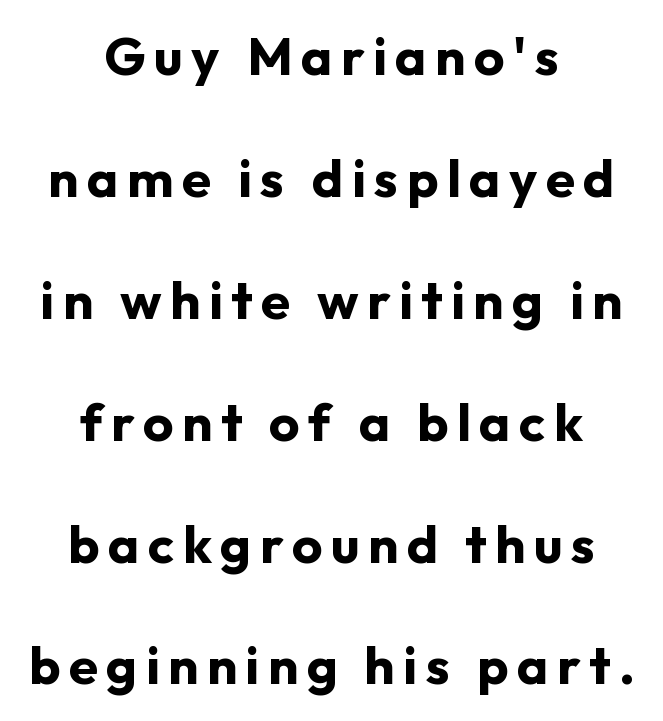
{"serif": "no", "italic": "no", "bold": "yes", "weight": "bold", "width": "normal", "stroke_contrast": "low", "x_height": "medium", "monospaced": "no", "underline": "no", "align": "center", "line_spacing": "loose", "line_spacing_ratio": 2.3, "glyph_px": 53}
